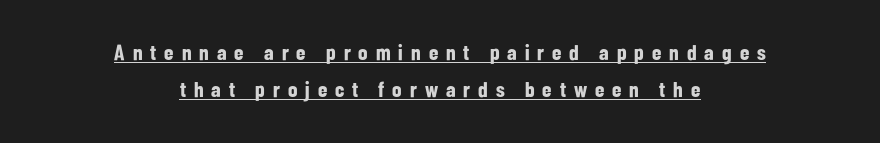
{"italic": "no", "bold": "yes", "underline": "yes", "align": "center", "line_spacing": "normal", "line_spacing_ratio": 1.69, "letter_spacing": "wide", "letter_spacing_em": 0.36, "glyph_px": 22}
